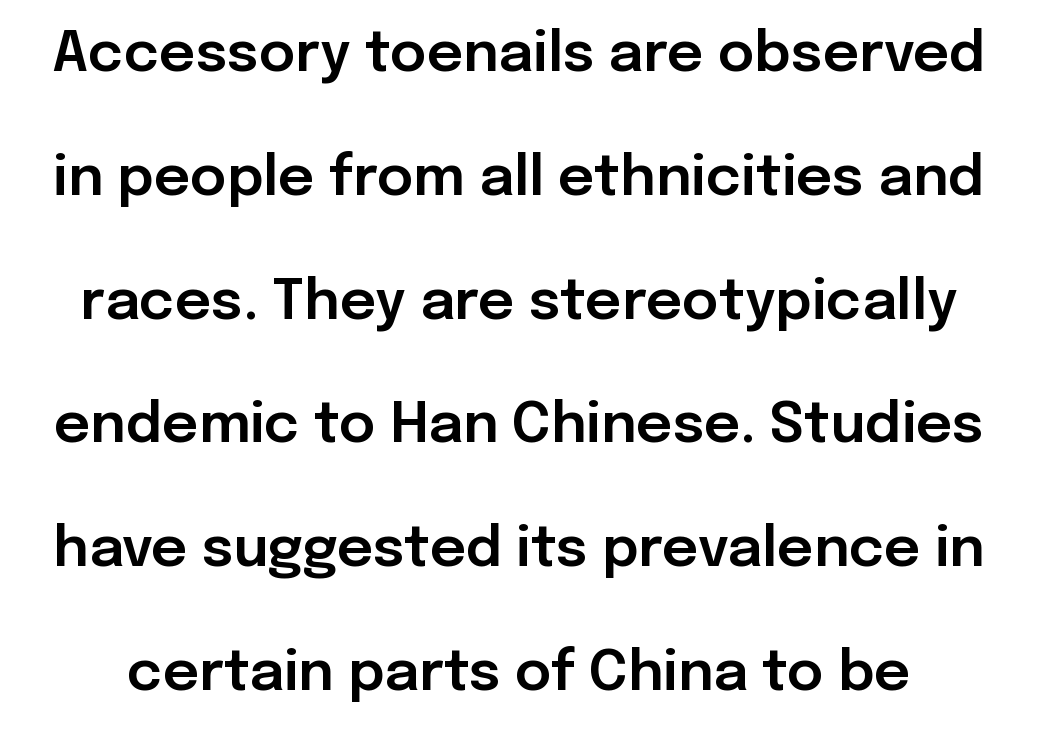
Rows of type keep a wide berth in the vertical direction. Observe the absence of serifs on each vertical stroke in this sample. No extra tracking has been applied to these lines. When letters stand straight like this, we call the style roman or upright. The passage shown is typed in a proportional face where columns would drift. No word sits above an underline.
